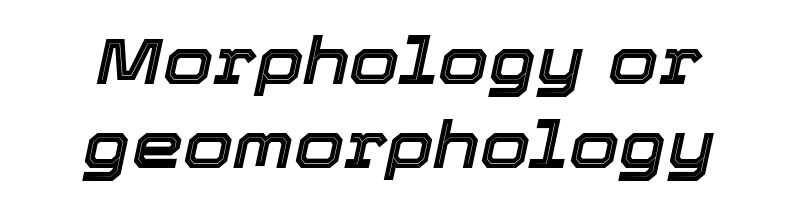
{"italic": "yes", "lean": "right", "slant_degrees": 12, "width": "normal", "x_height": "medium", "monospaced": "no", "underline": "no", "line_spacing": "normal", "line_spacing_ratio": 1.3, "letter_spacing": "normal", "letter_spacing_em": 0.0, "glyph_px": 65}
